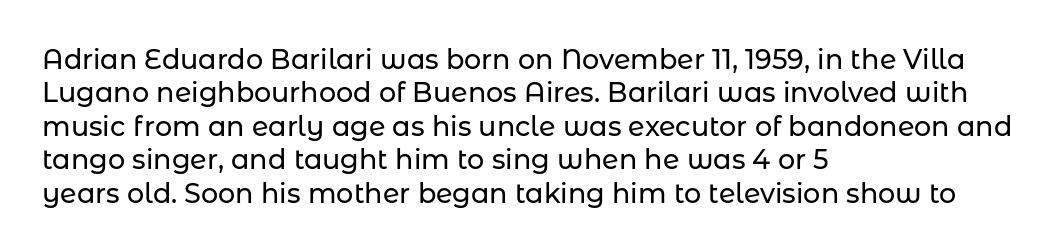
The image shows 27 px text type, upright; set left-aligned, line spacing 1.24x, normal letter spacing, not underlined.
